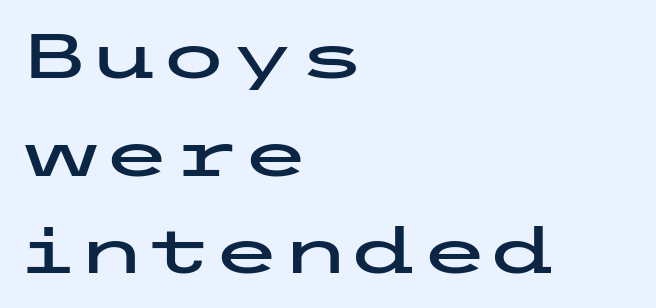
Vertical strokes here are truly vertical. If you measured baseline to baseline, you'd find a middling distance. Short and long lines alike share a common starting point at left. Observe the absence of serifs on each vertical stroke in this sample. Words float on clear page, feet unadorned.
